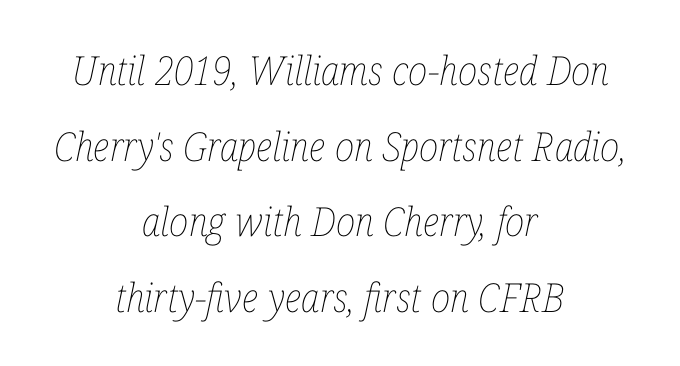
How are the letters spaced? Ordinarily, with no added tracking. Character widths vary here, with narrow letters taking less room than wide ones. The typesetter chose a symmetrical, centered arrangement here. Posture: slanted.
